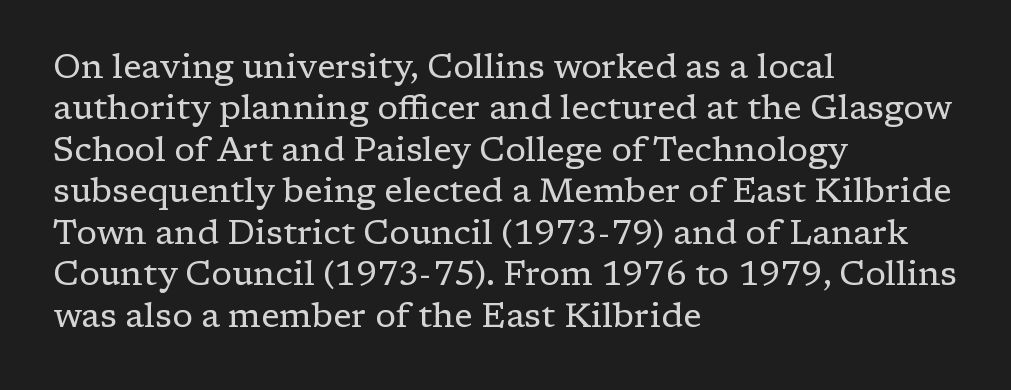
Q: Is the text bold? A: No.
Q: Is the text italic (slanted)? A: No, it is upright.
Q: Is the typeface a serif or a sans-serif typeface? A: Serif.
Q: Is the text underlined? A: No.
Q: How is the paragraph aligned? A: Left-aligned.
Q: Is the spacing between letters normal or unusually wide? A: Normal.
Q: Width (condensed, normal, or wide)? A: Normal.
Q: Stroke contrast? A: Low.
Q: x-height? A: Medium.
Q: Monospaced? A: No.
